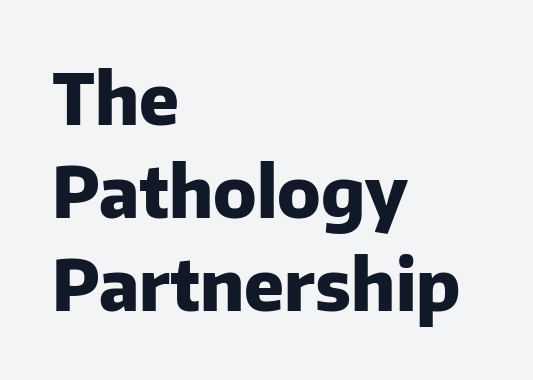
Q: Is the text bold? A: Yes.
Q: Is the text italic (slanted)? A: No, it is upright.
Q: Is the typeface a serif or a sans-serif typeface? A: Sans-serif.
Q: Is the text underlined? A: No.
Q: How is the paragraph aligned? A: Left-aligned.
Q: Is the spacing between letters normal or unusually wide? A: Normal.
Q: Is the spacing between lines tight, normal or loose? A: Normal.
Q: Width (condensed, normal, or wide)? A: Normal.
Q: Stroke contrast? A: Low.
Q: x-height? A: Medium.
Q: Monospaced? A: No.
